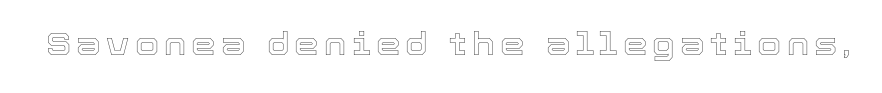
The image shows 31 px text type, upright; set not underlined; a medium x-height.
